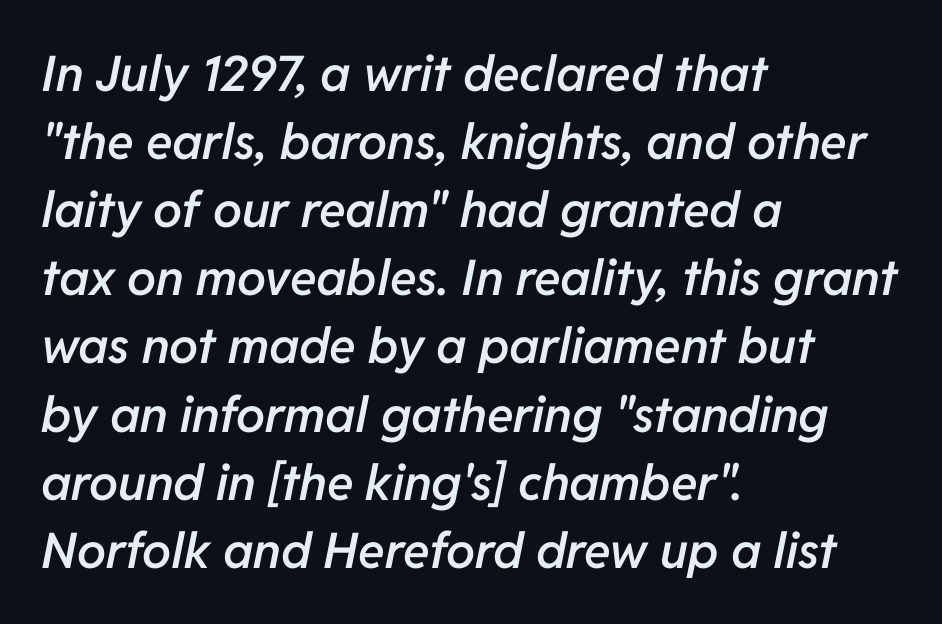
The image shows 49 px semibold type, italic (leaning right); set left-aligned, normal line spacing (1.39x), normal letter spacing, not underlined; low stroke contrast and a medium x-height.
